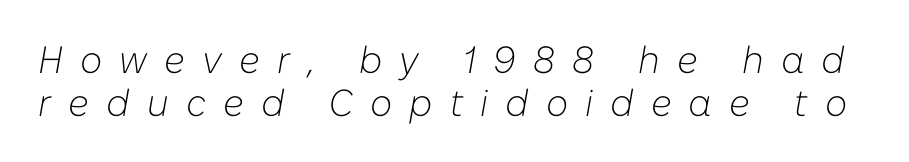
Tracking value appears strongly positive — letters spread wide. This sample uses an oblique cut, with every glyph tilted off the vertical. One glance says dense: line gaps are narrower than usual. Lines of text with bare space underneath.
